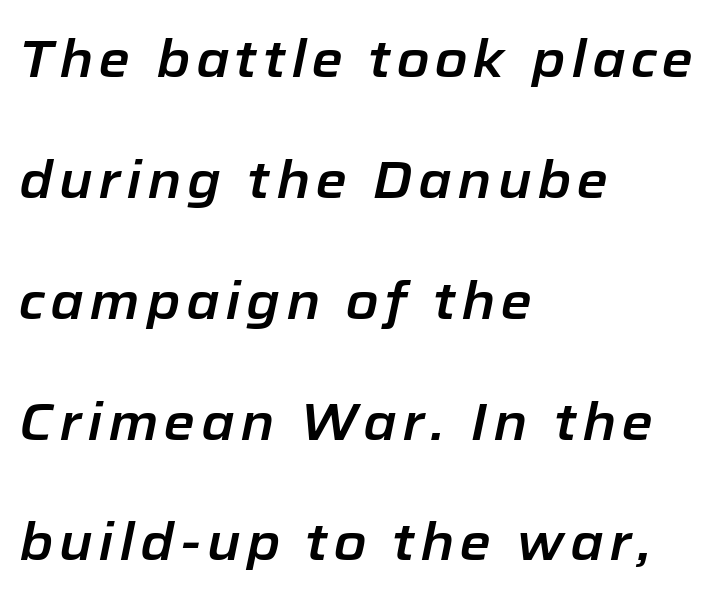
Q: Is the text italic (slanted)? A: Yes, it leans right by about 12 degrees.
Q: Is the text underlined? A: No.
Q: How is the paragraph aligned? A: Left-aligned.
Q: Is the spacing between lines tight, normal or loose? A: Loose.
Q: Width (condensed, normal, or wide)? A: Normal.
Q: Stroke contrast? A: Low.
Q: x-height? A: Medium.
Q: Monospaced? A: No.
